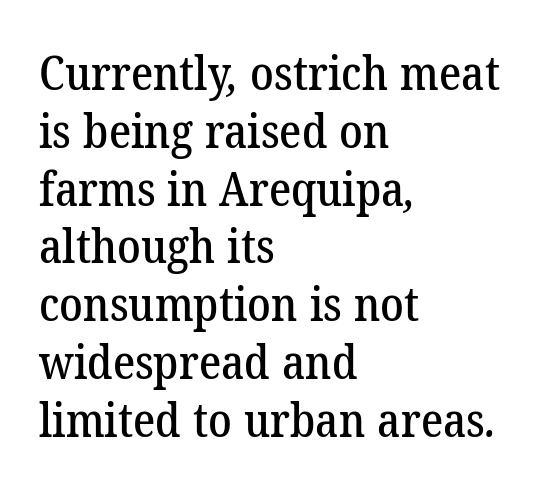
Tracking value appears to be zero — textbook default spacing. Varying glyph widths throughout — classic text-font behaviour. Observe the serifs anchoring each vertical stroke in this sample. The space beneath each line is pristine and unruled. Which margin do the lines hug? The left one — the right edge is uneven.
